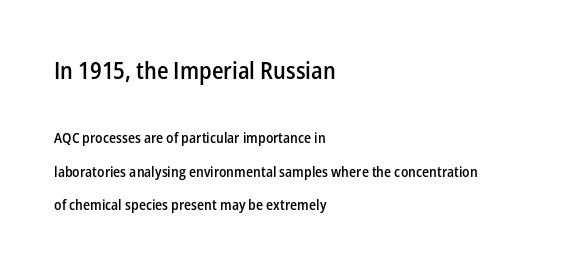
{"italic": "no", "bold": "semi", "underline": "no", "align": "left", "line_spacing": "loose", "line_spacing_ratio": 2.41, "letter_spacing": "normal", "letter_spacing_em": 0.0, "larger_block": "first", "size_ratio": 1.64, "glyph_px": 23}
